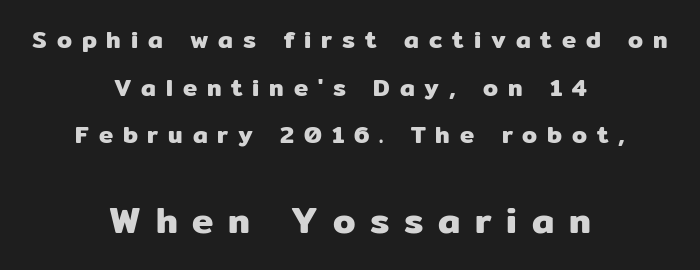
{"serif": "no", "italic": "no", "width": "normal", "stroke_contrast": "low", "x_height": "medium", "monospaced": "no", "underline": "no", "align": "center", "line_spacing": "loose", "line_spacing_ratio": 1.98, "letter_spacing": "wide", "letter_spacing_em": 0.41, "larger_block": "second", "size_ratio": 1.5, "glyph_px": 36}
